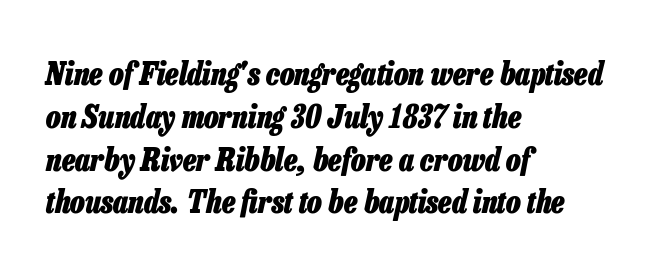
{"italic": "yes", "lean": "right", "slant_degrees": 13, "bold": "yes", "weight": "heavy", "width": "condensed", "stroke_contrast": "low", "x_height": "medium", "monospaced": "no", "underline": "no", "align": "left", "line_spacing": "normal", "line_spacing_ratio": 1.38, "letter_spacing": "normal", "letter_spacing_em": 0.0, "glyph_px": 31}
